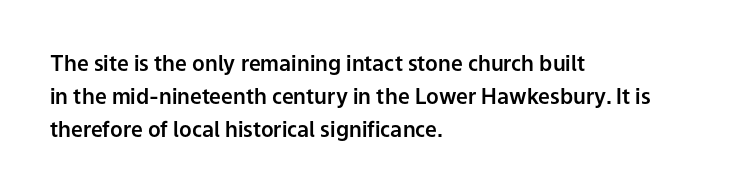
{"italic": "no", "underline": "no", "align": "left", "line_spacing": "normal", "line_spacing_ratio": 1.58, "letter_spacing": "normal", "letter_spacing_em": 0.0, "glyph_px": 21}
